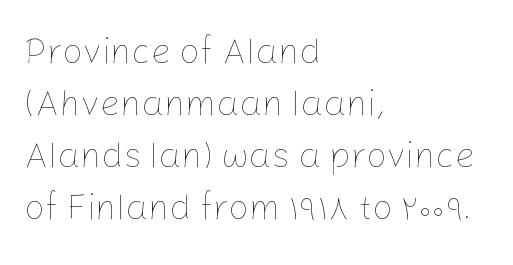
The lettering stays uniformly vertical, giving the passage a roman look. Standard letterfit; no display-style spreading of the glyphs. The weight would be labelled regular, book, light, or lighter still. The passage shown is typed in a proportional face where columns would drift.
